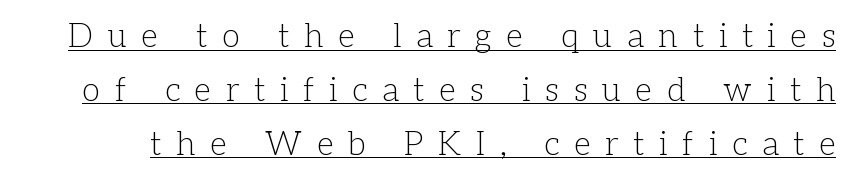
The image shows 33 px light serif type, upright; set normal line spacing (1.63x), unusually wide letter spacing (+0.45 em), underlined; low stroke contrast and a medium x-height.
